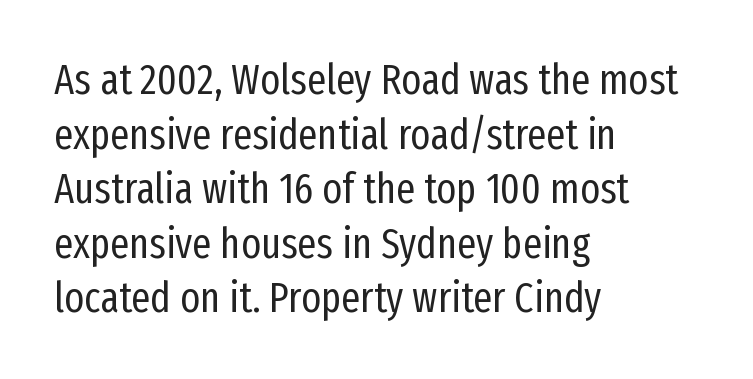
The image shows 42 px regular-weight, condensed sans-serif type, upright; set left-aligned, normal line spacing (1.3x), normal letter spacing, not underlined; low stroke contrast and a medium x-height.
